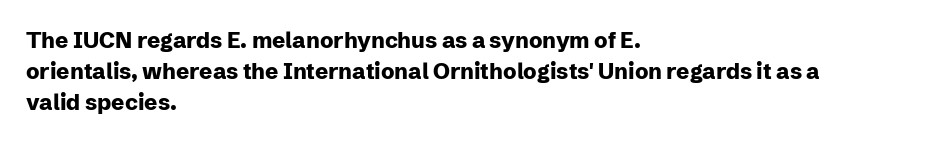
The image shows 22 px bold type, upright; set left-aligned, normal line spacing (1.41x), normal letter spacing, not underlined.
